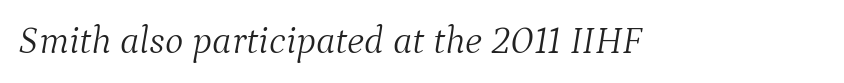
Q: Is the text bold? A: No.
Q: Is the text italic (slanted)? A: Yes, it leans right by about 9 degrees.
Q: Is the typeface a serif or a sans-serif typeface? A: Serif.
Q: Is the text underlined? A: No.
Q: Is the spacing between letters normal or unusually wide? A: Normal.
Q: Width (condensed, normal, or wide)? A: Normal.
Q: Stroke contrast? A: Medium.
Q: x-height? A: Medium.
Q: Monospaced? A: No.
